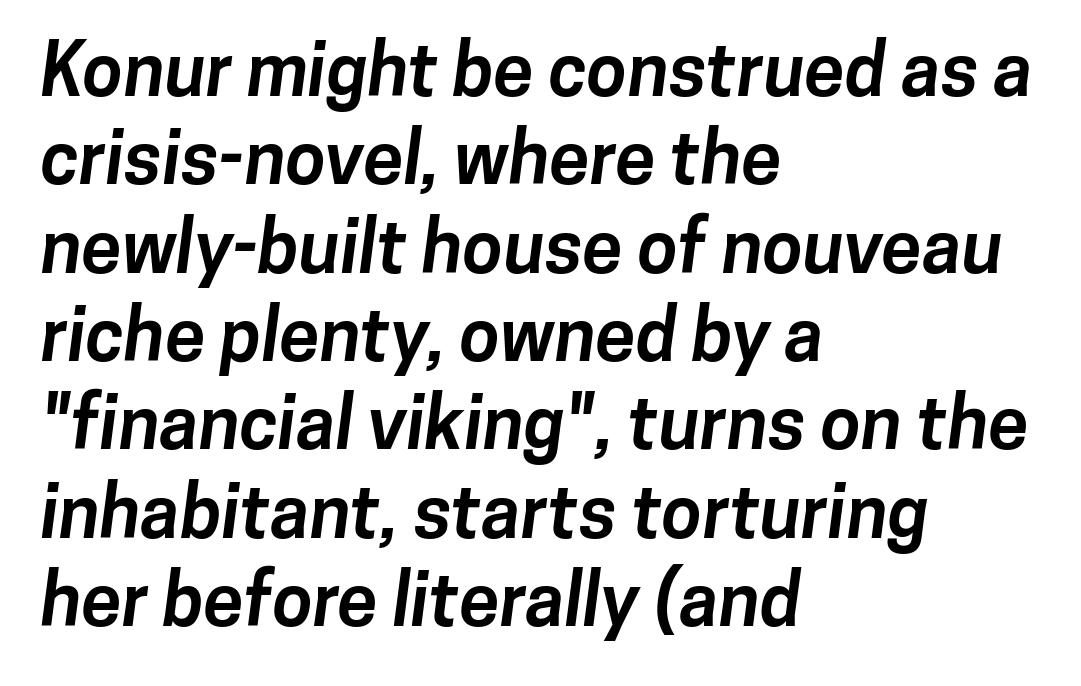
{"serif": "no", "bold": "yes", "weight": "bold", "width": "normal", "stroke_contrast": "low", "x_height": "medium", "monospaced": "no", "underline": "no", "align": "left", "line_spacing_ratio": 1.21, "letter_spacing": "normal", "letter_spacing_em": 0.0, "glyph_px": 73}
